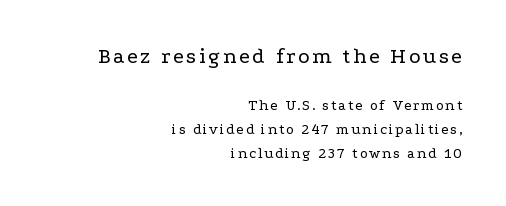
No heavy texture on the line: the type isn't bold. Where is the straight margin? On the right. The block sitting higher on the canvas is the one with enlarged characters. Quick note: underline off.
